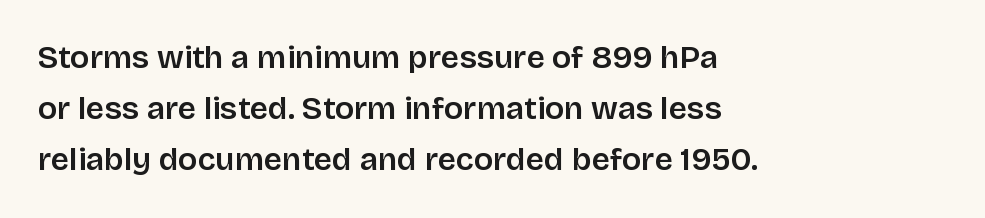
{"serif": "no", "italic": "no", "width": "normal", "stroke_contrast": "low", "x_height": "large", "monospaced": "no", "underline": "no", "align": "left", "line_spacing": "normal", "line_spacing_ratio": 1.6, "letter_spacing": "normal", "letter_spacing_em": 0.0, "glyph_px": 32}
